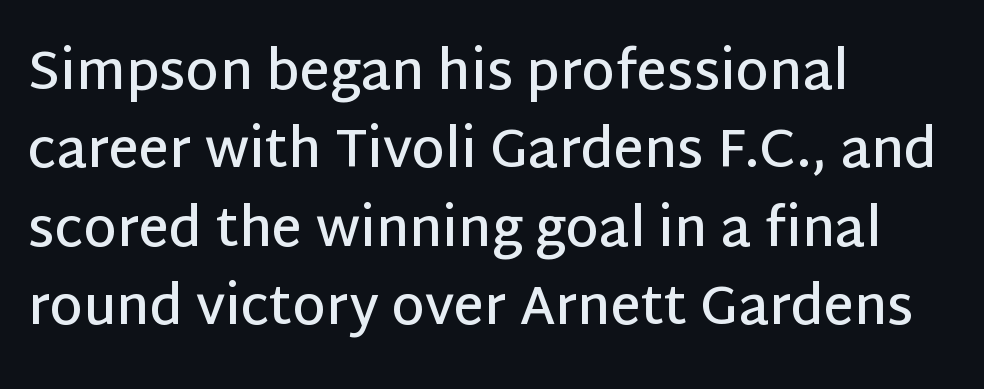
The image shows 53 px semibold sans-serif type, upright; set left-aligned, normal line spacing (1.48x), normal letter spacing, not underlined; low stroke contrast and a large x-height.
